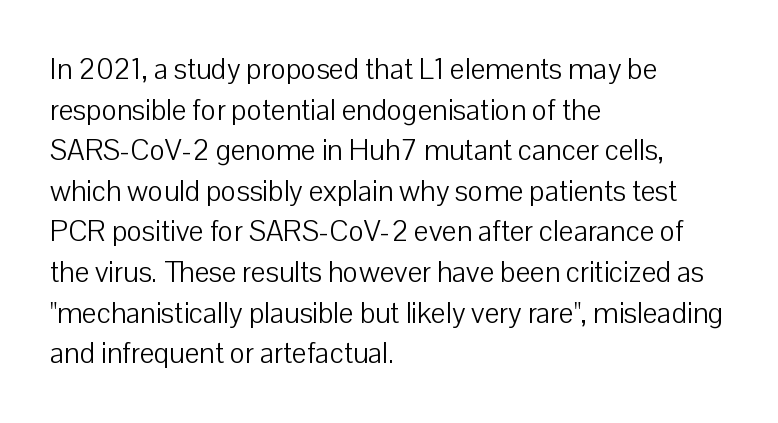
Left-aligned paragraph, ragged on the right. In terms of letterform style, serifs are entirely absent. The font is comparable to plain body text, perhaps lighter. Do the letters lean? They stand straight. Here the designer chose a conventional face with non-uniform glyph widths. A clean baseline with only descenders dipping below it.
